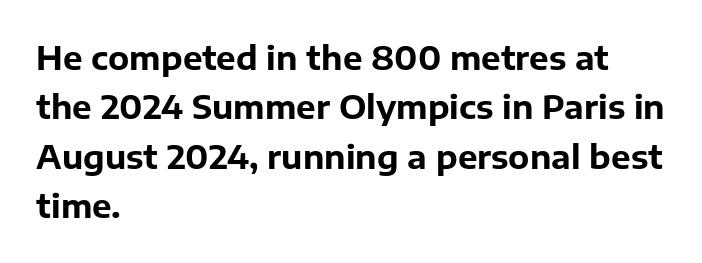
{"serif": "no", "italic": "no", "bold": "yes", "weight": "bold", "width": "normal", "stroke_contrast": "low", "x_height": "medium", "monospaced": "no", "underline": "no", "align": "left", "line_spacing": "normal", "line_spacing_ratio": 1.5, "letter_spacing": "normal", "letter_spacing_em": 0.0, "glyph_px": 33}
